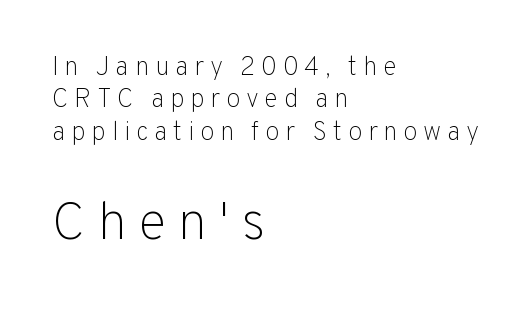
The image shows 53 px light sans-serif type, upright; set left-aligned, normal line spacing (1.25x), unusually wide letter spacing (+0.22 em), not underlined; the second (bottom) block is 2.04x larger; low stroke contrast and a medium x-height.
